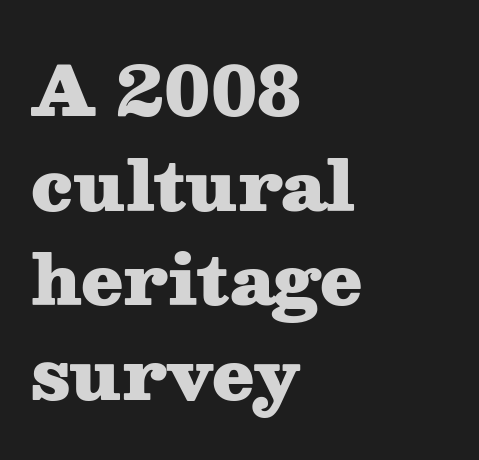
{"serif": "yes", "italic": "no", "bold": "yes", "weight": "heavy", "width": "wide", "stroke_contrast": "medium", "x_height": "medium", "monospaced": "no", "underline": "no", "align": "left", "line_spacing": "normal", "line_spacing_ratio": 1.39, "letter_spacing": "normal", "letter_spacing_em": 0.0, "glyph_px": 68}
